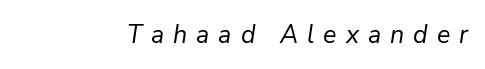
{"italic": "yes", "lean": "right", "slant_degrees": 9, "bold": "no", "underline": "no", "letter_spacing": "wide", "letter_spacing_em": 0.36, "glyph_px": 25}
